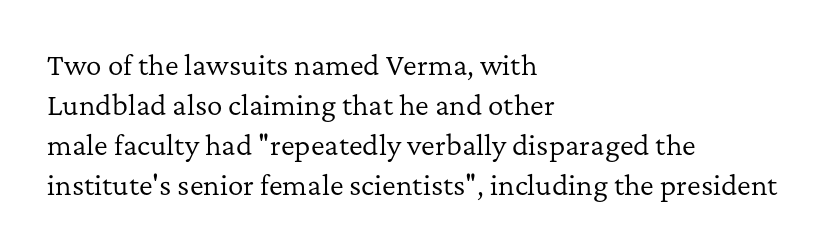
The image shows 26 px text type, upright; set left-aligned, normal line spacing (1.54x), normal letter spacing, not underlined.
